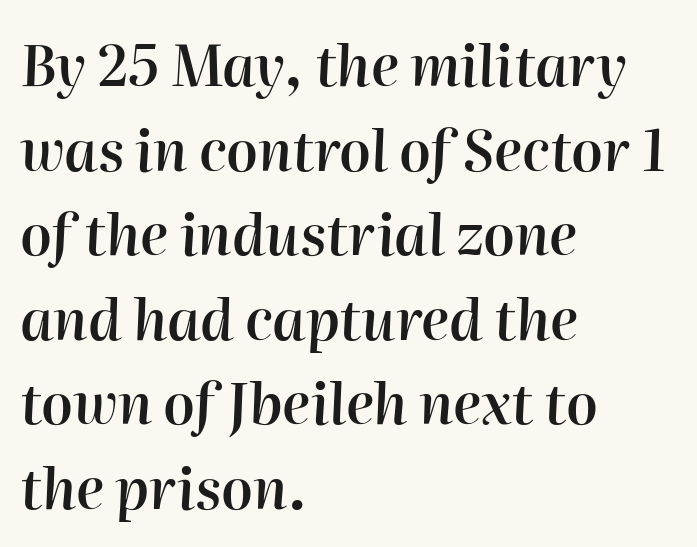
Heft: intermediate — a semibold. Underlining? Definitely not there. These lines are rendered in a variable-pitch font. Observe the ordinary spacing: letters are neighbours, not strangers. One-word summary of the alignment: left.
